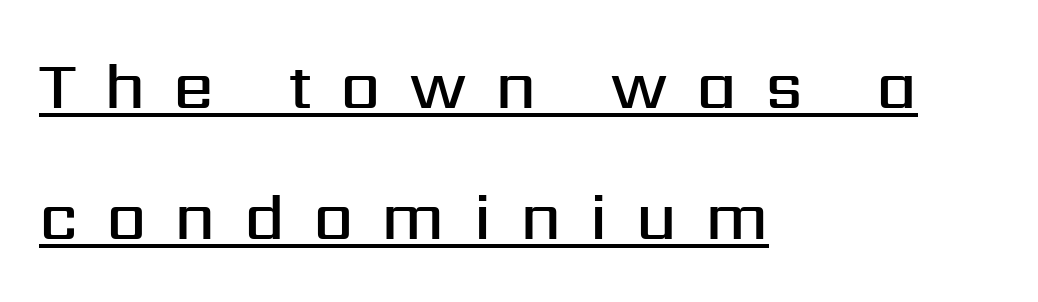
Is the block centered? No — it sits flush against the left margin. Compared with typical paragraphs, the rows here are farther apart. The lettering stays uniformly vertical, giving the passage a roman look. The passage shown is semibold, sitting just below true bold. A typographer would call this underscored text.
